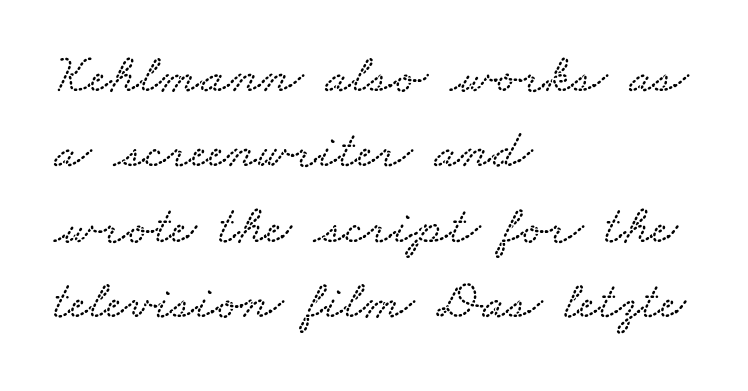
The image shows 55 px wide type; set left-aligned, normal line spacing (1.37x), normal letter spacing, not underlined; low stroke contrast and a small x-height.
